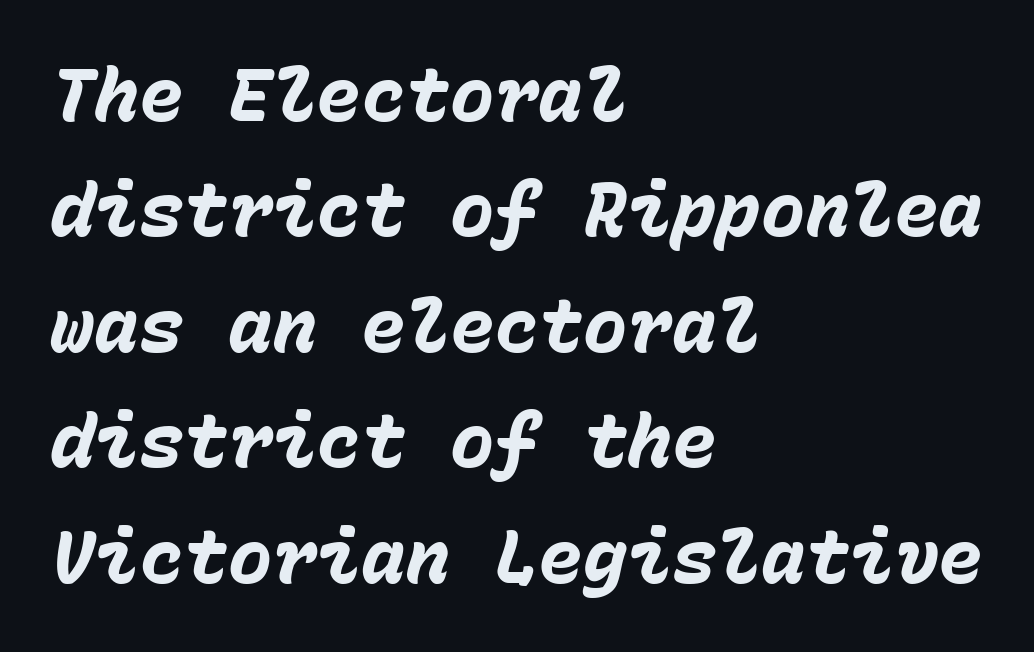
These words are printed bold, with thick strokes throughout. Looking at the ascenders, they clearly lean. Compared with typical paragraphs, the rows here are spaced about the same. The tracking reads as untouched default to a designer's eye.
